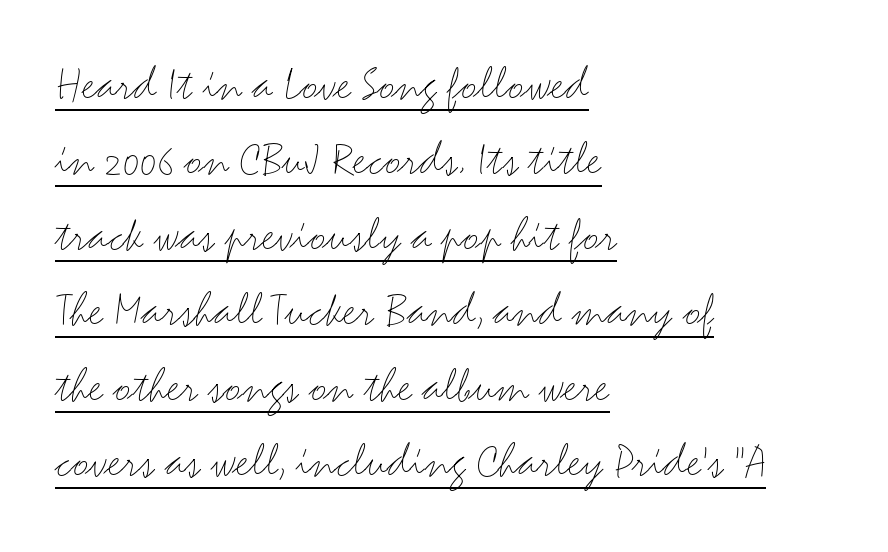
{"serif": "no", "bold": "no", "weight": "light", "width": "wide", "stroke_contrast": "medium", "x_height": "small", "monospaced": "no", "underline": "yes", "align": "left", "line_spacing": "normal", "line_spacing_ratio": 1.51, "letter_spacing": "normal", "letter_spacing_em": 0.0, "glyph_px": 50}
